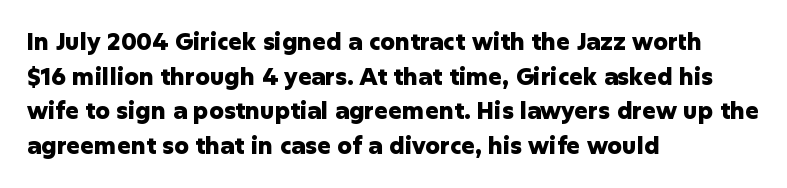
The image shows 23 px bold type, upright; set left-aligned, normal line spacing (1.51x), normal letter spacing, not underlined.
